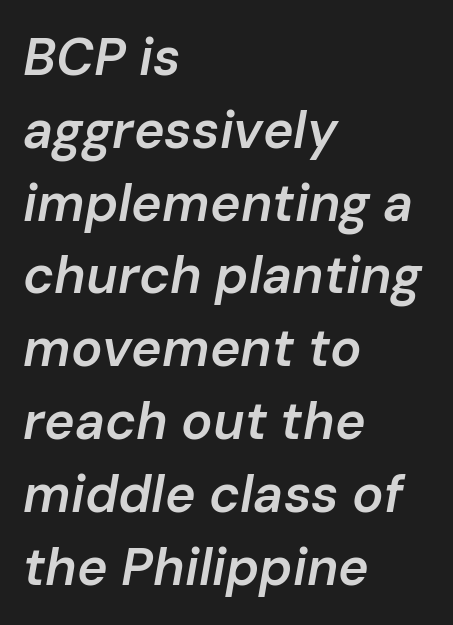
{"italic": "yes", "lean": "right", "slant_degrees": 10, "bold": "semi", "weight": "semibold", "width": "normal", "stroke_contrast": "low", "x_height": "medium", "monospaced": "no", "underline": "no", "align": "left", "line_spacing": "normal", "line_spacing_ratio": 1.4, "letter_spacing": "normal", "letter_spacing_em": 0.0, "glyph_px": 52}
